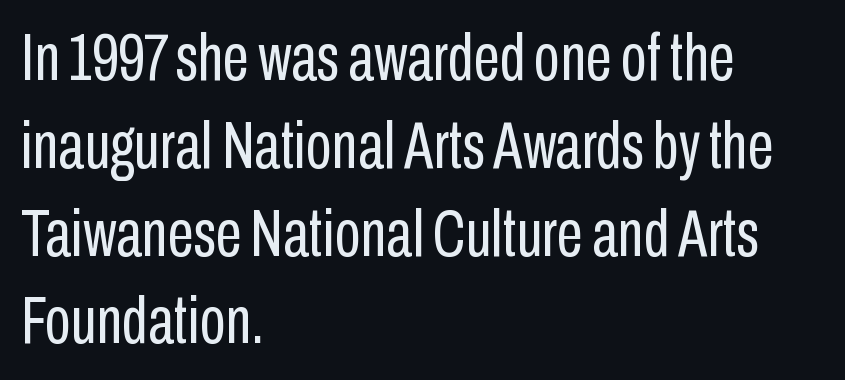
The image shows 67 px regular-weight, condensed sans-serif type, upright; set left-aligned, normal line spacing (1.31x), normal letter spacing, not underlined; low stroke contrast and a medium x-height.
